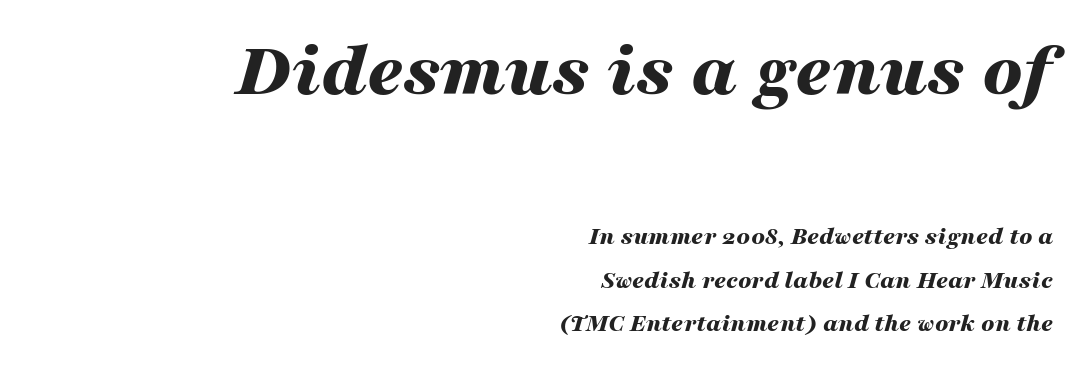
The image shows 79 px bold, wide type, italic (leaning right); set right-aligned, normal line spacing (1.68x), normal letter spacing, not underlined; the first (top) block is 3.04x larger; medium stroke contrast and a medium x-height.
